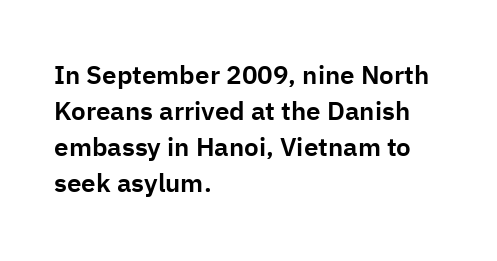
Q: Is the text italic (slanted)? A: No, it is upright.
Q: Is the text underlined? A: No.
Q: How is the paragraph aligned? A: Left-aligned.
Q: Is the spacing between letters normal or unusually wide? A: Normal.
Q: Is the spacing between lines tight, normal or loose? A: Normal.
